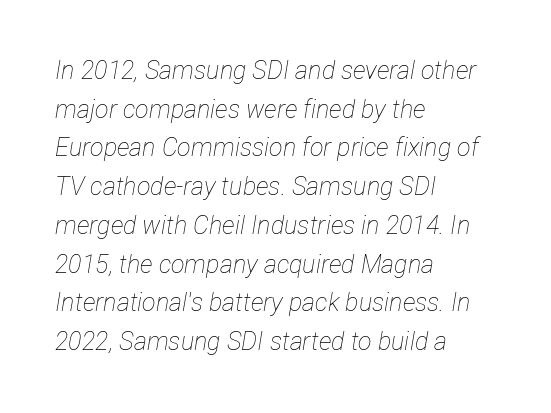
{"italic": "yes", "lean": "right", "slant_degrees": 12, "bold": "no", "underline": "no", "align": "left", "line_spacing": "normal", "line_spacing_ratio": 1.55, "letter_spacing": "normal", "letter_spacing_em": 0.0, "glyph_px": 25}
